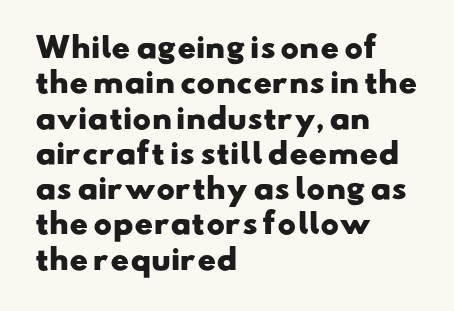
The image shows 28 px heavy, wide sans-serif type; set left-aligned, normal line spacing (1.26x), normal letter spacing, not underlined; low stroke contrast and a small x-height.
